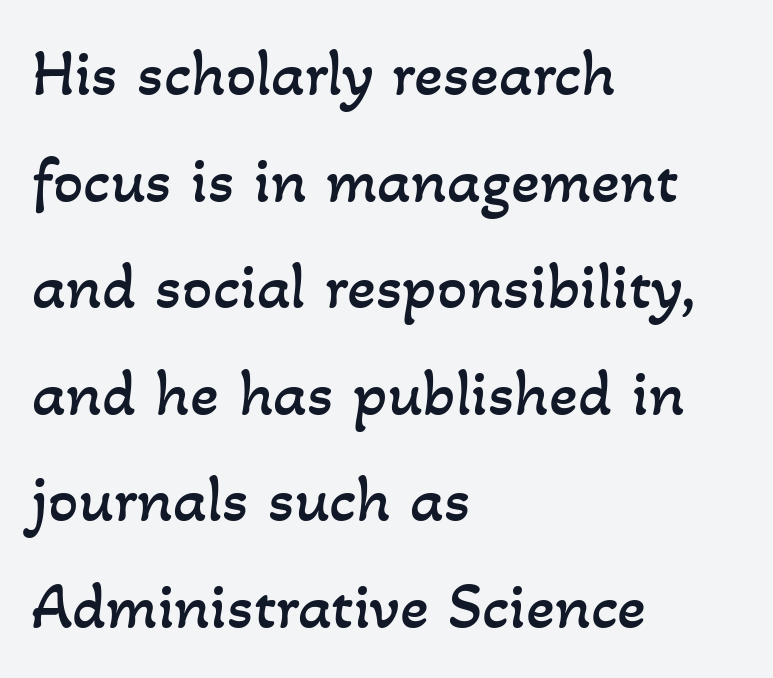
{"bold": "no", "weight": "regular", "width": "normal", "stroke_contrast": "low", "x_height": "small", "monospaced": "no", "underline": "no", "align": "left", "line_spacing": "normal", "line_spacing_ratio": 1.59, "letter_spacing": "normal", "letter_spacing_em": 0.0, "glyph_px": 67}
